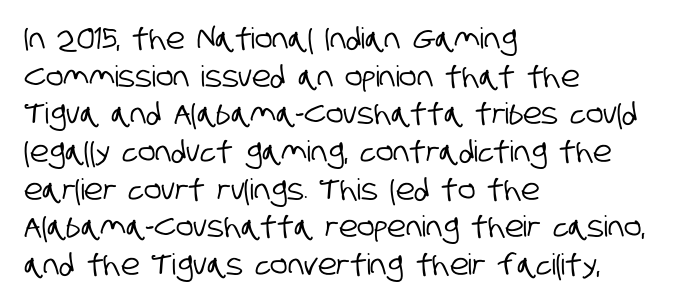
The image shows 29 px condensed sans-serif type; set left-aligned, normal line spacing (1.3x), normal letter spacing, not underlined; low stroke contrast and a large x-height.
